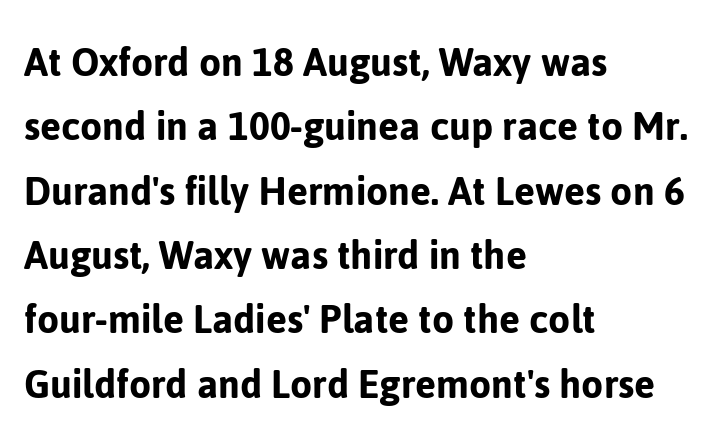
{"serif": "no", "italic": "no", "width": "normal", "stroke_contrast": "low", "x_height": "medium", "monospaced": "no", "underline": "no", "align": "left", "line_spacing": "normal", "line_spacing_ratio": 1.43, "letter_spacing": "normal", "letter_spacing_em": 0.0, "glyph_px": 45}
